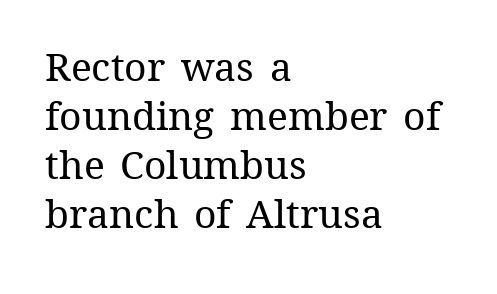
{"italic": "no", "bold": "no", "weight": "regular", "width": "normal", "stroke_contrast": "medium", "x_height": "medium", "monospaced": "no", "underline": "no", "align": "left", "line_spacing": "normal", "line_spacing_ratio": 1.26, "letter_spacing": "normal", "letter_spacing_em": 0.0, "glyph_px": 39}
